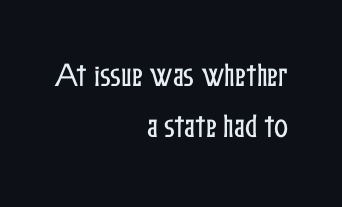
The lines are quadded right. The vertical gap from one line to the next is large. Default kerning and tracking; the words read as compact shapes. A roman cut, with each character standing at attention. Underlining? Definitely not there.
